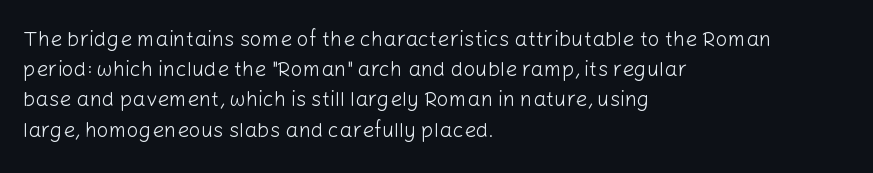
Regarding leading, the lines here are spaced in the standard way. Underline: absent. A classic flush-left, rag-right setting is used for this passage. Every character sits straight up, as roman type does.
